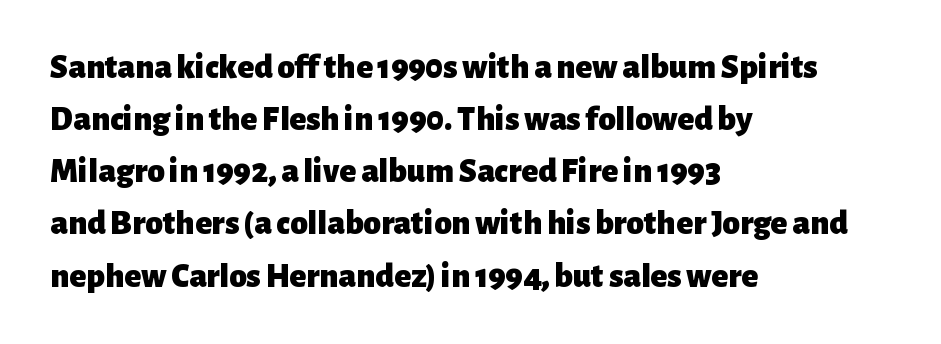
{"serif": "no", "italic": "no", "bold": "yes", "weight": "heavy", "width": "normal", "stroke_contrast": "low", "x_height": "medium", "monospaced": "no", "underline": "no", "align": "left", "line_spacing": "normal", "line_spacing_ratio": 1.49, "letter_spacing": "normal", "letter_spacing_em": 0.0, "glyph_px": 35}
